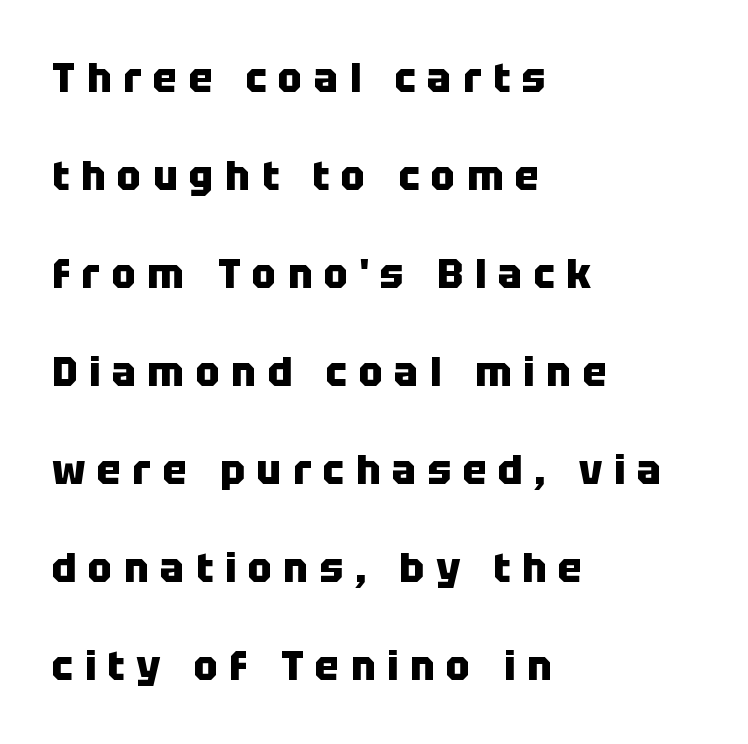
{"serif": "no", "italic": "no", "bold": "yes", "weight": "heavy", "width": "normal", "stroke_contrast": "low", "x_height": "large", "monospaced": "no", "underline": "no", "align": "left", "line_spacing": "loose", "line_spacing_ratio": 2.45, "letter_spacing": "wide", "letter_spacing_em": 0.29, "glyph_px": 40}
